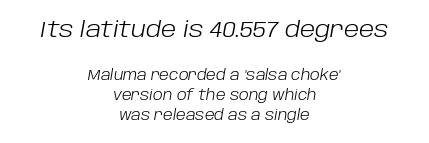
Leading matches the norm, producing a regular column. Tall strokes in this sample are angled rather than plumb. Bare-footed words on every line. Leftover space on each line is divided equally before and after the words. What stands out about the letter spacing? Nothing — it is the standard amount.
